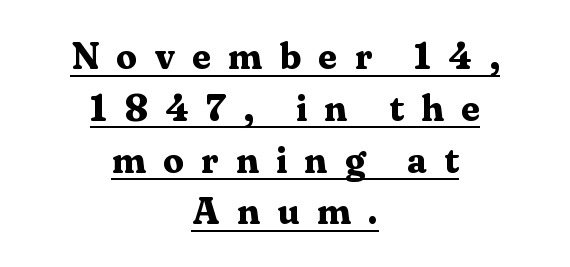
The image shows 37 px bold serif type, upright; set centered, normal line spacing (1.4x), unusually wide letter spacing (+0.47 em), underlined; medium stroke contrast and a medium x-height.
